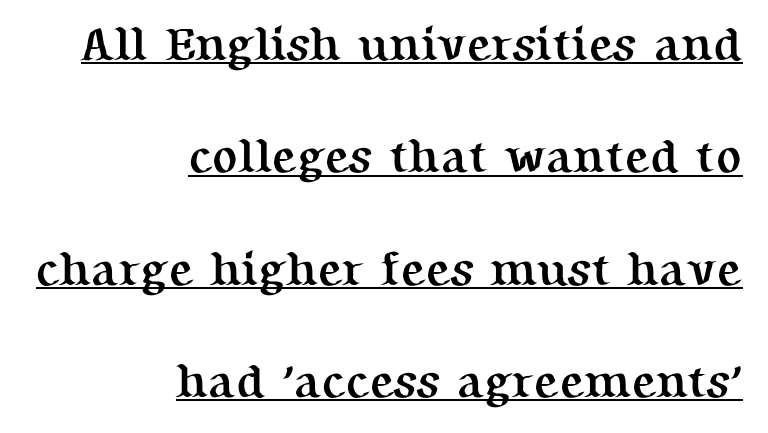
{"serif": "yes", "italic": "no", "bold": "yes", "weight": "semibold", "width": "normal", "stroke_contrast": "medium", "x_height": "medium", "monospaced": "no", "underline": "yes", "align": "right", "line_spacing": "loose", "line_spacing_ratio": 2.39, "letter_spacing": "normal", "letter_spacing_em": 0.0, "glyph_px": 47}
